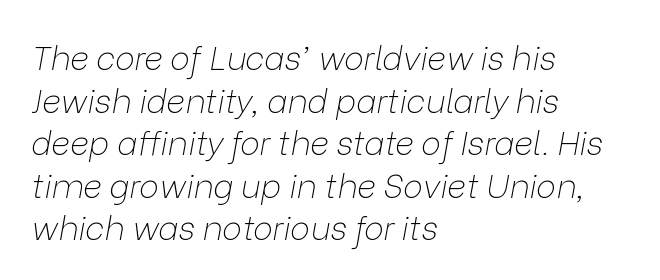
No letter is thick-stroked: the sample isn't bold. Has an underline been added? It has not. The face used here has a pronounced slope to its letters. Evenly set lines give the paragraph a standard silhouette.
